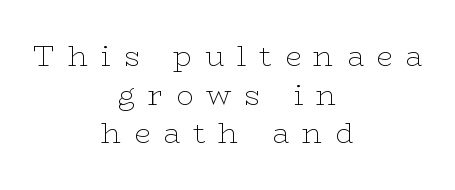
{"serif": "yes", "italic": "no", "bold": "no", "weight": "thin", "width": "wide", "stroke_contrast": "low", "x_height": "medium", "monospaced": "no", "underline": "no", "align": "center", "line_spacing": "normal", "line_spacing_ratio": 1.33, "letter_spacing": "wide", "letter_spacing_em": 0.44, "glyph_px": 29}
